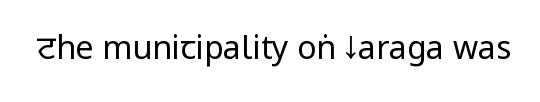
{"serif": "no", "italic": "no", "bold": "no", "weight": "regular", "width": "condensed", "stroke_contrast": "low", "x_height": "large", "monospaced": "no", "underline": "no", "letter_spacing": "normal", "letter_spacing_em": 0.0, "glyph_px": 32}
